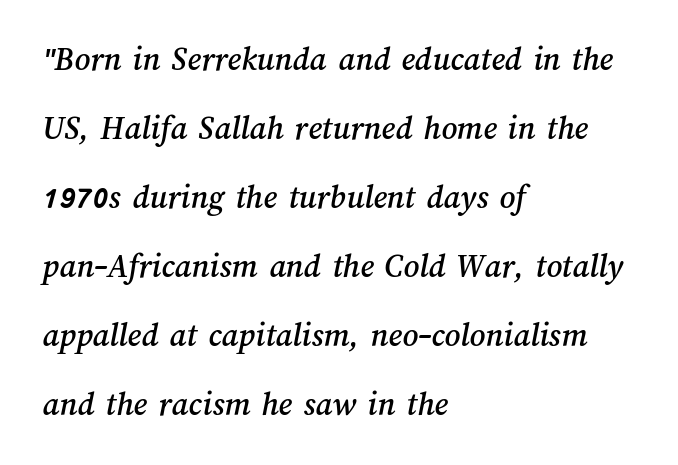
The paragraph has a hard left edge and a soft right edge. A typesetter would call this proportional, since set widths differ per character. The passage shown has conventional tracking throughout. These lines stand farther apart than default settings would place them. A bare baseline throughout the passage.
